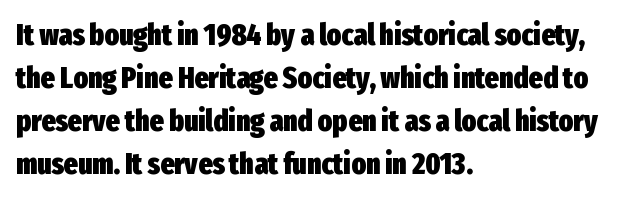
{"serif": "no", "italic": "no", "bold": "yes", "weight": "heavy", "width": "condensed", "stroke_contrast": "low", "x_height": "medium", "monospaced": "no", "underline": "no", "align": "left", "line_spacing": "normal", "line_spacing_ratio": 1.43, "letter_spacing": "normal", "letter_spacing_em": 0.0, "glyph_px": 30}
